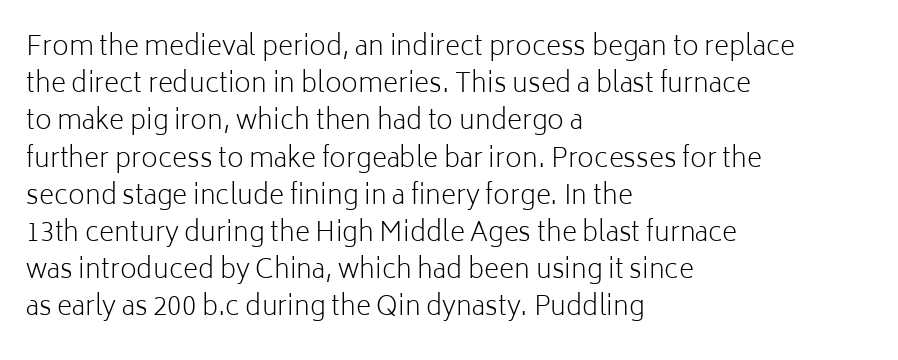
The image shows 26 px text type, upright; set left-aligned, normal line spacing (1.43x), normal letter spacing, not underlined.
